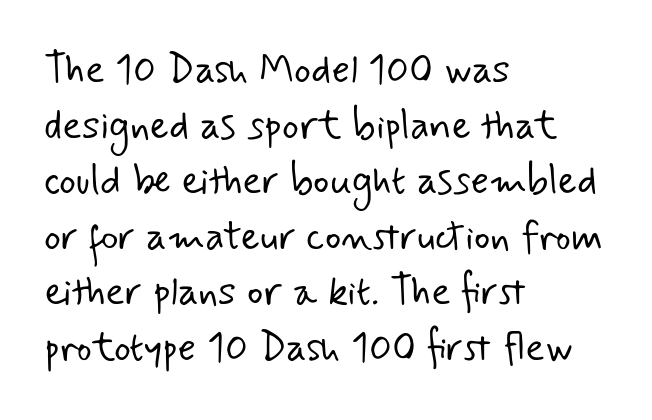
The image shows 40 px light sans-serif type; set left-aligned, normal line spacing (1.39x), normal letter spacing, not underlined; low stroke contrast and a small x-height.
